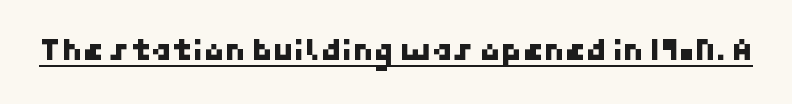
{"serif": "no", "width": "normal", "stroke_contrast": "low", "x_height": "medium", "underline": "yes", "letter_spacing": "normal", "letter_spacing_em": 0.0, "glyph_px": 34}
